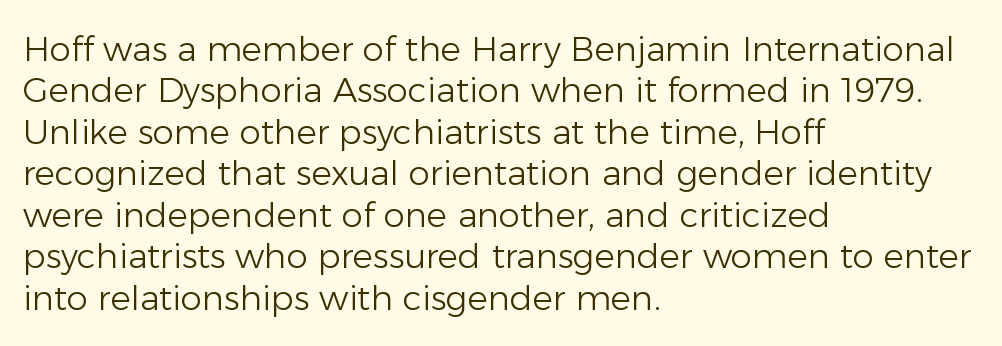
The image shows 34 px light sans-serif type, upright; set left-aligned, line spacing 1.22x, normal letter spacing, not underlined; low stroke contrast and a medium x-height.
